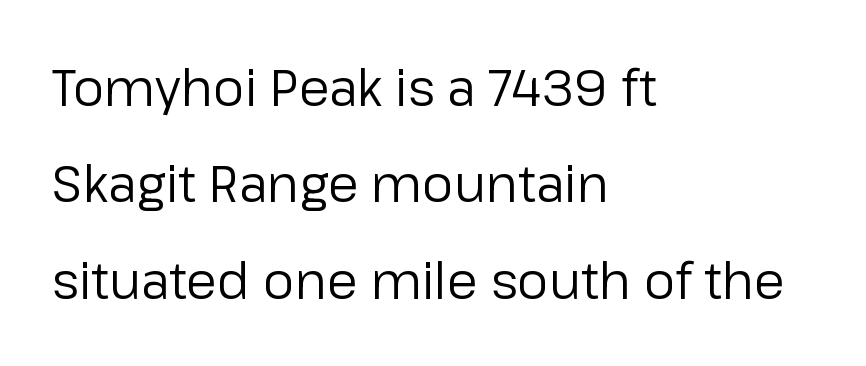
Q: Is the text bold? A: No.
Q: Is the text italic (slanted)? A: No, it is upright.
Q: Is the typeface a serif or a sans-serif typeface? A: Sans-serif.
Q: Is the text underlined? A: No.
Q: How is the paragraph aligned? A: Left-aligned.
Q: Is the spacing between letters normal or unusually wide? A: Normal.
Q: Is the spacing between lines tight, normal or loose? A: Loose.
Q: Width (condensed, normal, or wide)? A: Normal.
Q: Stroke contrast? A: Low.
Q: x-height? A: Medium.
Q: Monospaced? A: No.
